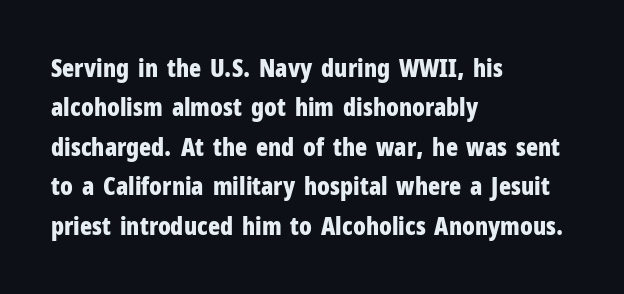
{"italic": "no", "bold": "yes", "underline": "no", "align": "left", "line_spacing": "normal", "line_spacing_ratio": 1.58, "letter_spacing": "normal", "letter_spacing_em": 0.0, "glyph_px": 25}
